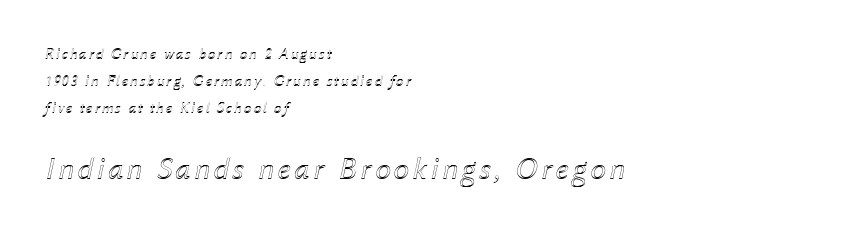
The image shows 32 px text type, italic (leaning right); set left-aligned, normal line spacing (1.68x), not underlined; the second (bottom) block is 2.0x larger; a medium x-height.
